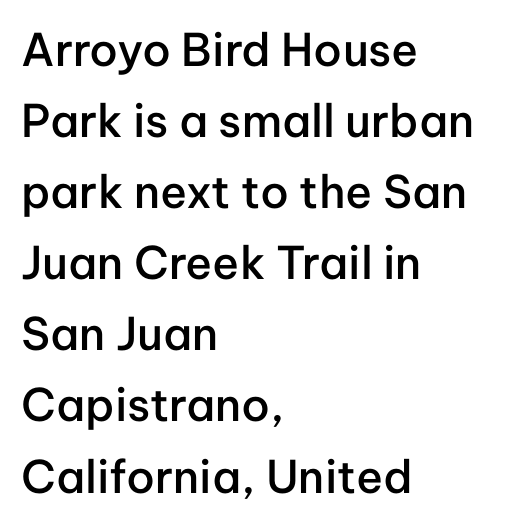
Q: Is the text bold? A: Semi-bold.
Q: Is the text italic (slanted)? A: No, it is upright.
Q: Is the typeface a serif or a sans-serif typeface? A: Sans-serif.
Q: Is the text underlined? A: No.
Q: How is the paragraph aligned? A: Left-aligned.
Q: Is the spacing between letters normal or unusually wide? A: Normal.
Q: Is the spacing between lines tight, normal or loose? A: Normal.
Q: Width (condensed, normal, or wide)? A: Normal.
Q: Stroke contrast? A: Low.
Q: x-height? A: Medium.
Q: Monospaced? A: No.
